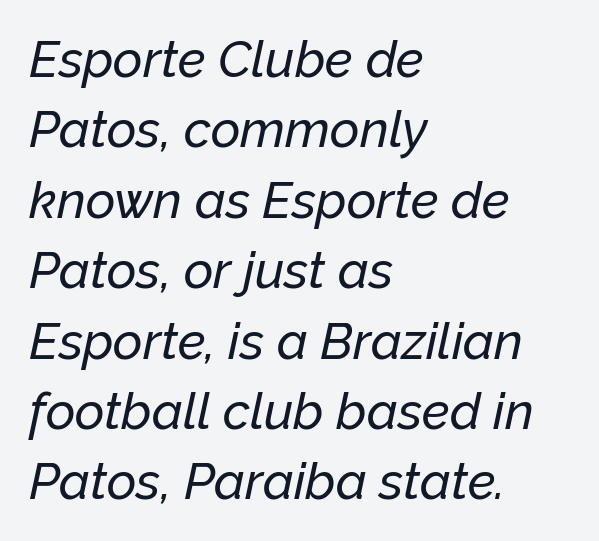
Horizontal bands of white between lines are of average thickness. Anything drawn beneath the words? Only blank space. The rag falls on the right side of this text block. A typesetter would mark this as italic. Each word holds together tightly as a unit, with standard inter-letter gaps.
